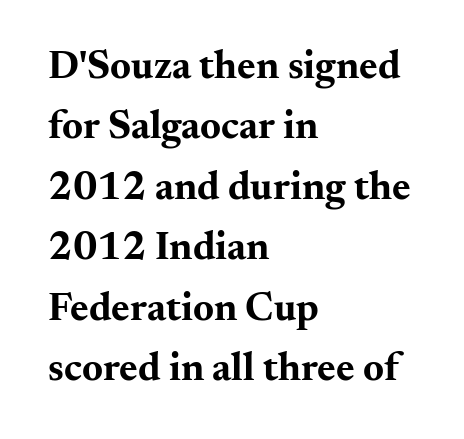
The image shows 40 px bold, wide serif type, upright; set left-aligned, normal line spacing (1.51x), normal letter spacing, not underlined; medium stroke contrast and a small x-height.
